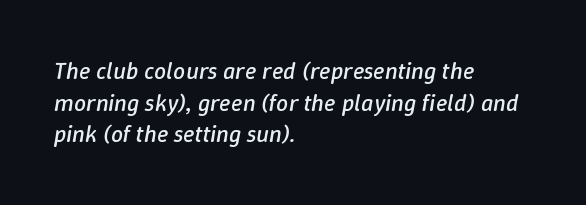
{"italic": "yes", "lean": "right", "slant_degrees": 9, "bold": "no", "underline": "no", "align": "left", "line_spacing": "normal", "line_spacing_ratio": 1.32, "letter_spacing": "normal", "letter_spacing_em": 0.0, "glyph_px": 24}
